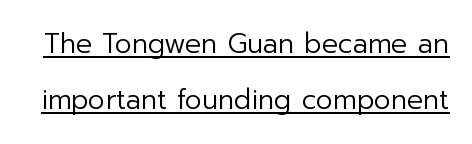
Q: Is the text bold? A: No.
Q: Is the text italic (slanted)? A: No, it is upright.
Q: Is the text underlined? A: Yes.
Q: Is the spacing between letters normal or unusually wide? A: Normal.
Q: Is the spacing between lines tight, normal or loose? A: Loose.
